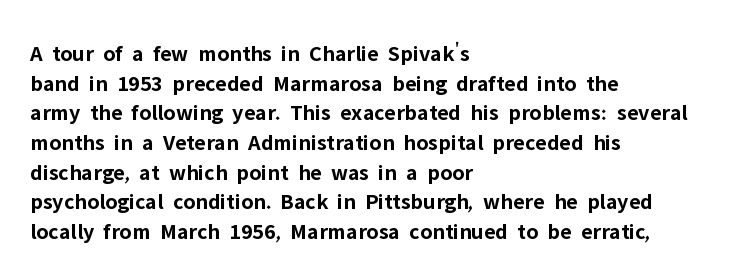
{"italic": "no", "bold": "yes", "underline": "no", "align": "left", "line_spacing": "normal", "line_spacing_ratio": 1.29, "letter_spacing": "normal", "letter_spacing_em": 0.0, "glyph_px": 23}
